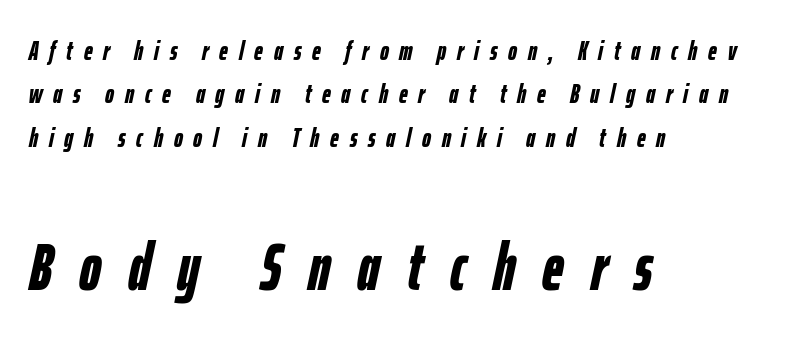
The image shows 67 px semibold, condensed type, italic (leaning right); set left-aligned, normal line spacing (1.61x), unusually wide letter spacing (+0.4 em), not underlined; the second (bottom) block is 2.48x larger; low stroke contrast and a medium x-height.
